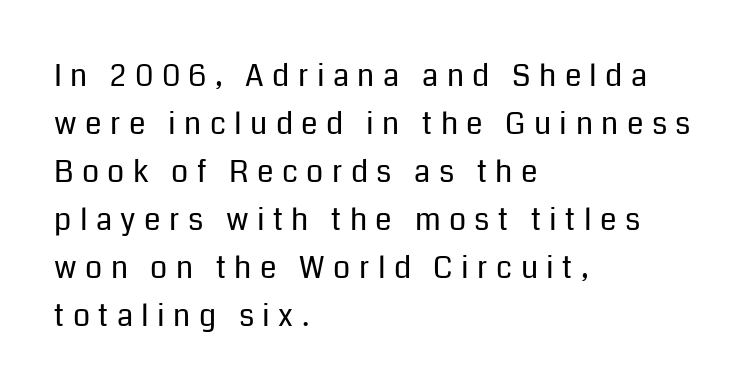
{"serif": "no", "italic": "no", "bold": "no", "weight": "regular", "width": "normal", "stroke_contrast": "low", "x_height": "medium", "monospaced": "no", "underline": "no", "align": "left", "line_spacing": "normal", "line_spacing_ratio": 1.6, "letter_spacing": "wide", "letter_spacing_em": 0.28, "glyph_px": 30}
